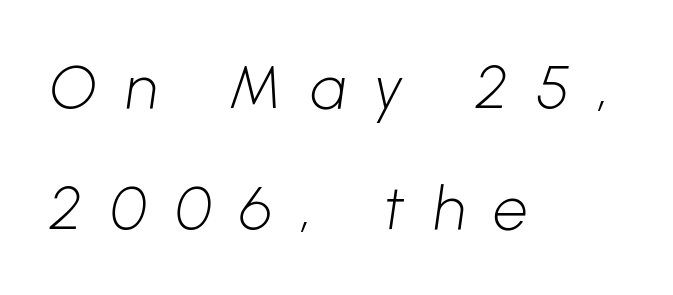
{"serif": "no", "bold": "no", "weight": "light", "width": "normal", "stroke_contrast": "low", "x_height": "medium", "monospaced": "no", "underline": "no", "align": "left", "line_spacing": "loose", "line_spacing_ratio": 1.98, "letter_spacing": "wide", "letter_spacing_em": 0.47, "glyph_px": 61}
